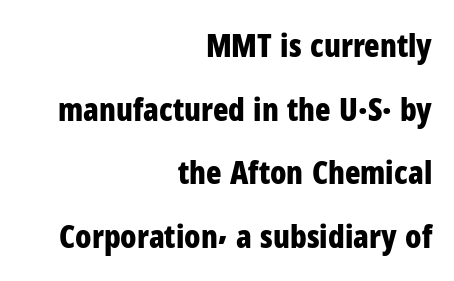
The letters stand straight up with perfectly vertical stems. Honestly, the rows look like they've been pulled way apart. Character widths vary here, with narrow letters taking less room than wide ones. Every letter is thick-stroked: bold, no question.
